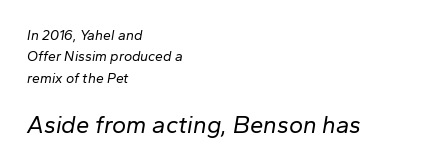
The image shows 24 px text type, italic (leaning right); set left-aligned, normal line spacing (1.53x), normal letter spacing, not underlined; the second (bottom) block is 1.71x larger.
